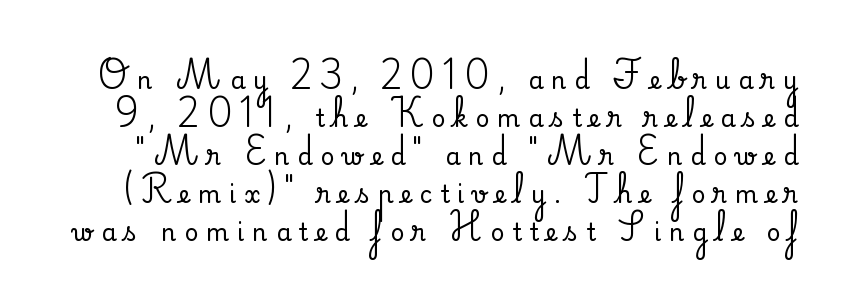
The image shows 24 px text type, upright; set normal line spacing (1.58x), unusually wide letter spacing (+0.33 em), not underlined.
